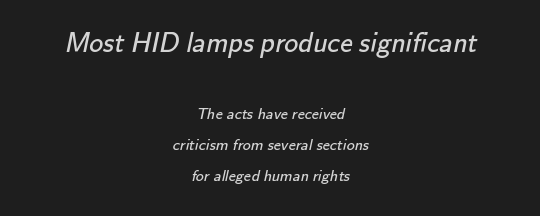
{"serif": "no", "bold": "no", "weight": "regular", "width": "normal", "stroke_contrast": "low", "x_height": "small", "monospaced": "no", "underline": "no", "align": "center", "line_spacing": "loose", "line_spacing_ratio": 1.92, "letter_spacing": "normal", "letter_spacing_em": 0.0, "larger_block": "first", "size_ratio": 1.75, "glyph_px": 28}
